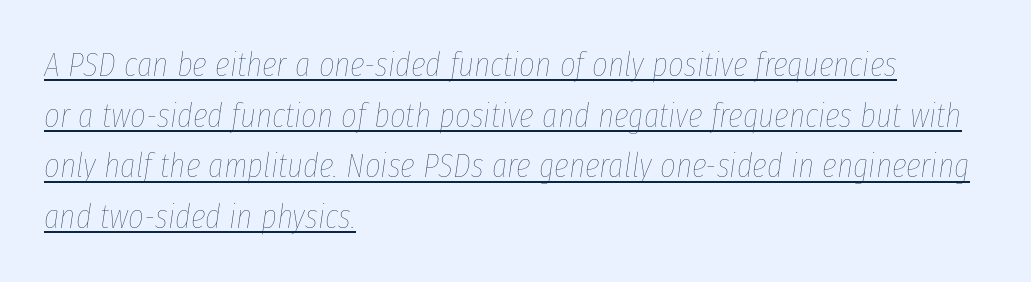
Looks like regular typesetting: each glyph gets only the width it needs. Does extra space separate the letters? No, they use regular spacing. Evenly set lines give the paragraph a standard silhouette. Beneath each row of characters lies a ruled line.
